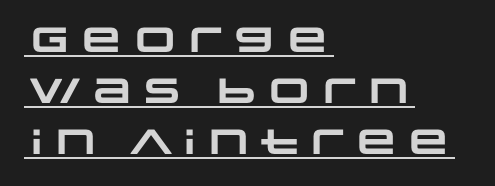
{"serif": "no", "bold": "yes", "weight": "heavy", "width": "wide", "stroke_contrast": "low", "x_height": "large", "monospaced": "no", "underline": "yes", "align": "left", "line_spacing": "normal", "line_spacing_ratio": 1.46, "letter_spacing": "normal", "letter_spacing_em": 0.0, "glyph_px": 35}
